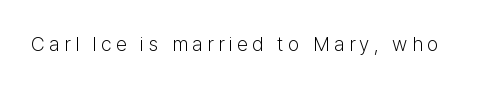
Unmarked baselines from the first word to the last. The letters look calm and open, with moderate or lighter stems. The letterforms stand isolated, each surrounded by extra space. A typesetter would mark this as roman, not italic.
